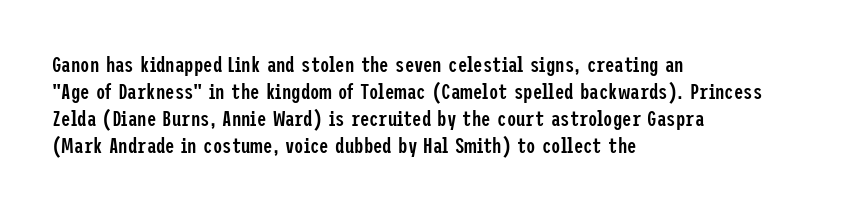
Posture: upright roman. Glance below the letters and you will spot only blank space. Its strokes are somewhat broadened, the hallmark of semibold type. Typeset ragged right — the left edge is the straight one.
